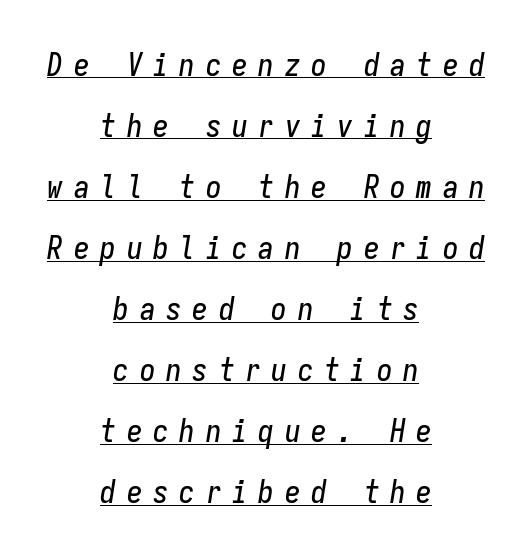
When letters slant like this, we call the style italic. Both edges are ragged and mirror each other, which tells us the setting is centered. You can see a thin bar hugging the bottom of the glyphs. This rendering widens character spacing well past its baseline value. Fixed-width glyphs throughout — classic coding-font behaviour.
